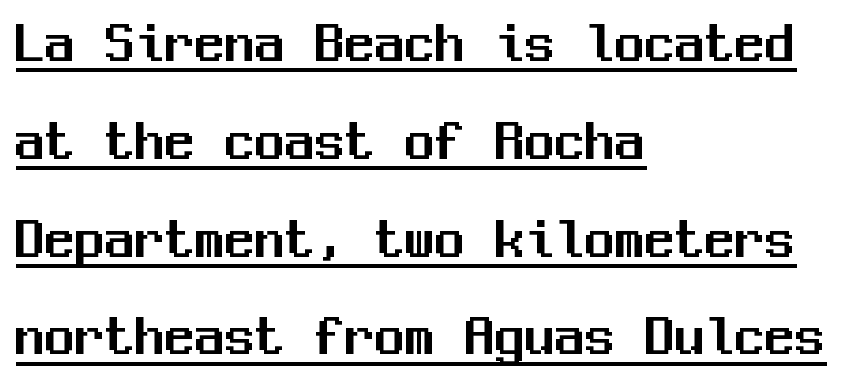
The image shows 60 px sans-serif type, upright, monospaced; set left-aligned, normal line spacing (1.63x), normal letter spacing, underlined; medium stroke contrast and a medium x-height.
